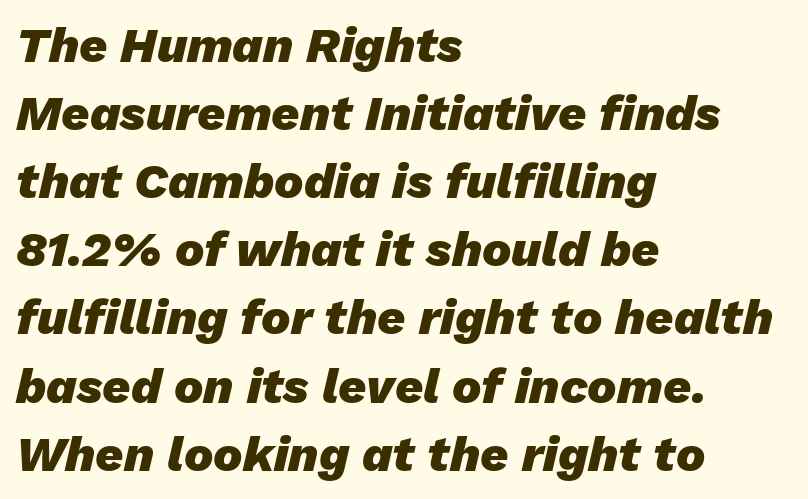
Q: Is the text bold? A: Yes.
Q: Is the text italic (slanted)? A: Yes, it leans right by about 13 degrees.
Q: Is the text underlined? A: No.
Q: How is the paragraph aligned? A: Left-aligned.
Q: Is the spacing between letters normal or unusually wide? A: Normal.
Q: Is the spacing between lines tight, normal or loose? A: Normal.
Q: Width (condensed, normal, or wide)? A: Normal.
Q: Stroke contrast? A: Low.
Q: x-height? A: Medium.
Q: Monospaced? A: No.
